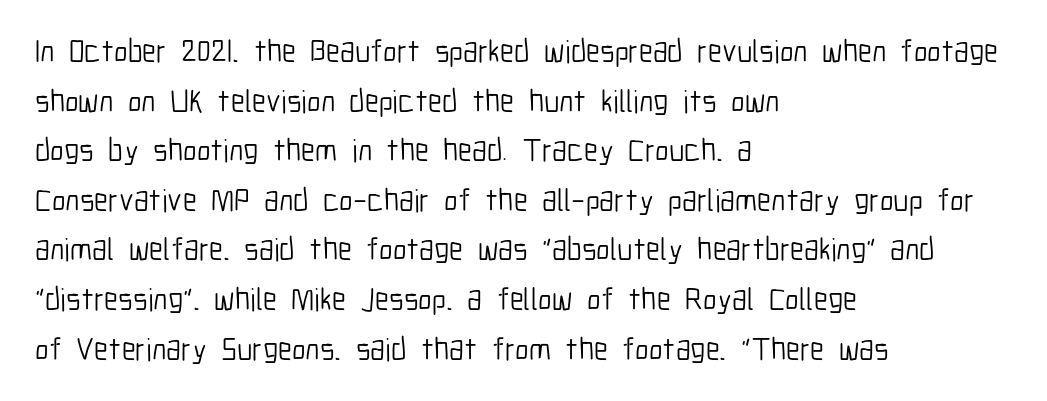
The image shows 32 px light, condensed sans-serif type, upright; set left-aligned, normal line spacing (1.55x), normal letter spacing, not underlined; low stroke contrast and a medium x-height.
